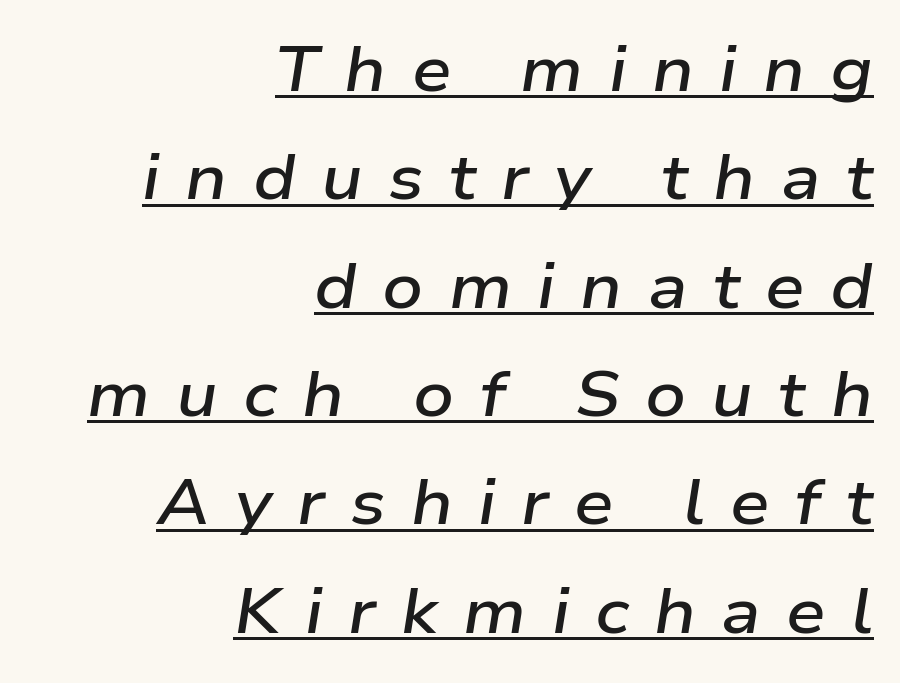
{"italic": "yes", "lean": "right", "slant_degrees": 9, "bold": "semi", "weight": "semibold", "width": "wide", "stroke_contrast": "low", "x_height": "medium", "monospaced": "no", "underline": "yes", "align": "right", "line_spacing_ratio": 1.72, "letter_spacing": "wide", "letter_spacing_em": 0.4, "glyph_px": 63}
